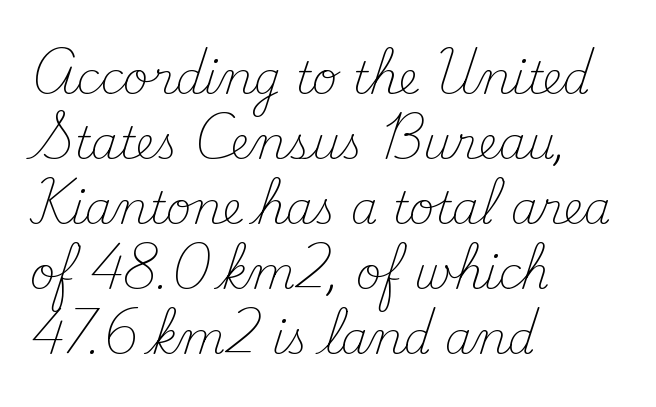
These lines sit exactly where default settings would place them. Characters follow at the spacing the type designer built in. Check where the strokes stop: tiny serifs finish them off. All the whitespace from short lines collects on the right. The zone under the glyphs is completely vacant.
